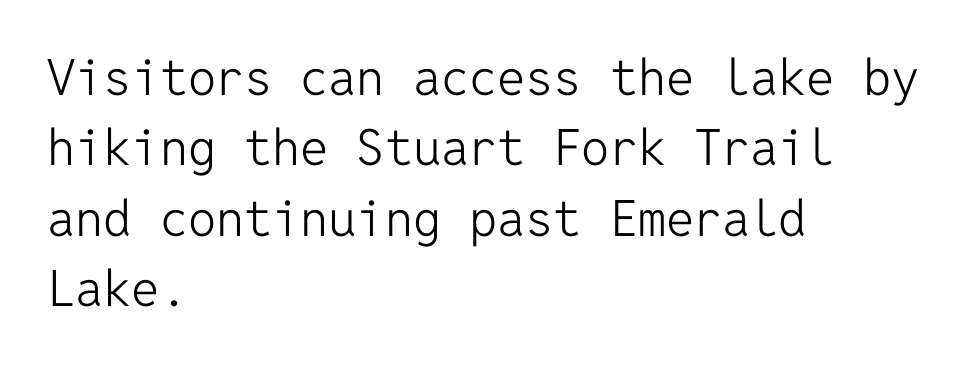
The image shows 50 px light sans-serif type, upright, monospaced; set left-aligned, normal line spacing (1.41x), normal letter spacing, not underlined; low stroke contrast and a medium x-height.
